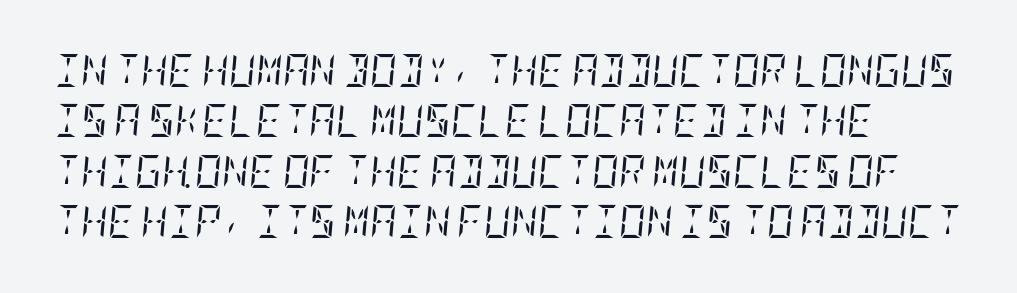
The image shows 33 px regular-weight, condensed serif type, italic (leaning right); set normal line spacing (1.53x), normal letter spacing, not underlined; low stroke contrast and a large x-height.
